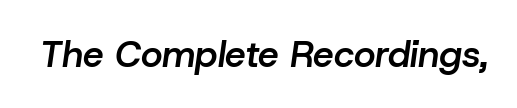
{"italic": "yes", "lean": "right", "slant_degrees": 8, "bold": "semi", "weight": "semibold", "width": "normal", "stroke_contrast": "low", "x_height": "medium", "monospaced": "no", "underline": "no", "letter_spacing": "normal", "letter_spacing_em": 0.0, "glyph_px": 37}
